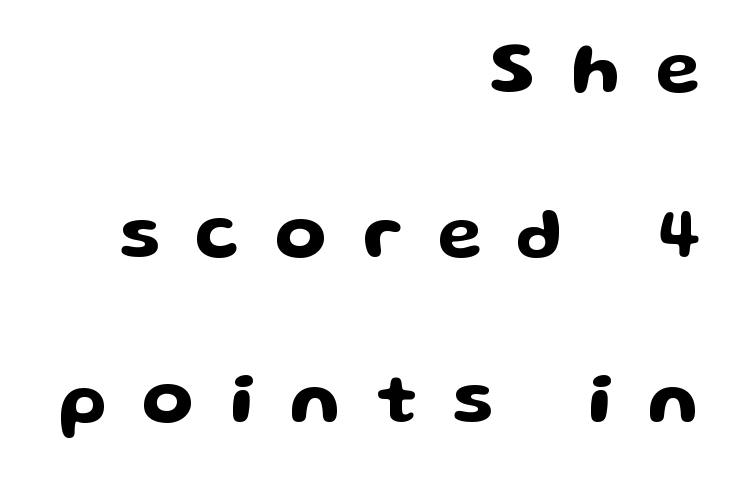
{"serif": "no", "italic": "no", "width": "wide", "stroke_contrast": "low", "x_height": "medium", "monospaced": "no", "underline": "no", "align": "right", "line_spacing": "loose", "line_spacing_ratio": 2.26, "letter_spacing": "wide", "letter_spacing_em": 0.49, "glyph_px": 73}
